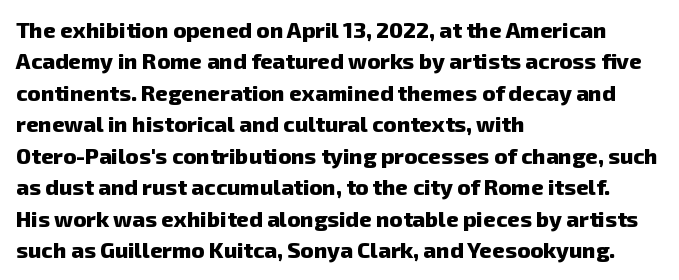
The image shows 22 px bold type; set left-aligned, normal line spacing (1.43x), normal letter spacing, not underlined.
